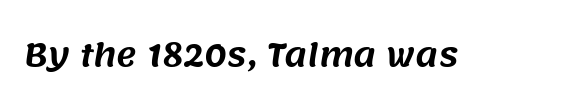
{"serif": "no", "width": "normal", "stroke_contrast": "medium", "x_height": "large", "monospaced": "no", "underline": "no", "letter_spacing": "normal", "letter_spacing_em": 0.0, "glyph_px": 31}
